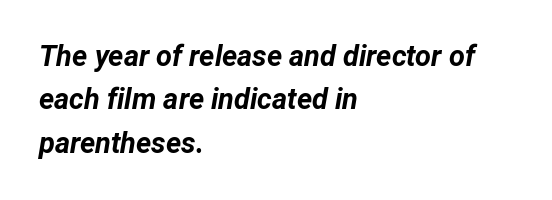
{"italic": "yes", "lean": "right", "slant_degrees": 12, "bold": "yes", "weight": "bold", "width": "normal", "stroke_contrast": "low", "x_height": "medium", "monospaced": "no", "underline": "no", "align": "left", "line_spacing": "normal", "line_spacing_ratio": 1.5, "letter_spacing": "normal", "letter_spacing_em": 0.0, "glyph_px": 29}
